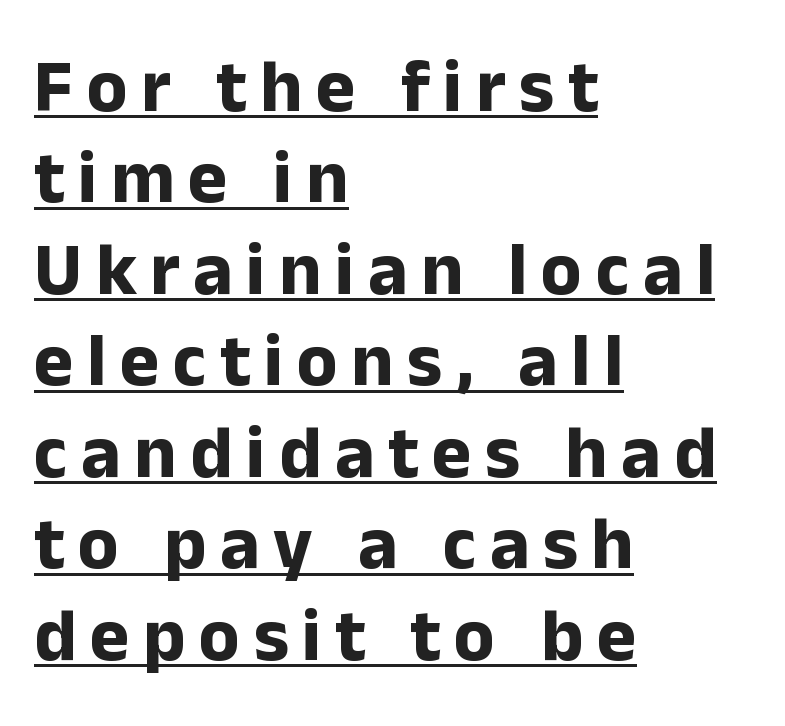
{"serif": "no", "italic": "no", "bold": "yes", "weight": "bold", "width": "normal", "stroke_contrast": "low", "x_height": "medium", "monospaced": "no", "underline": "yes", "align": "left", "line_spacing_ratio": 1.22, "glyph_px": 75}
